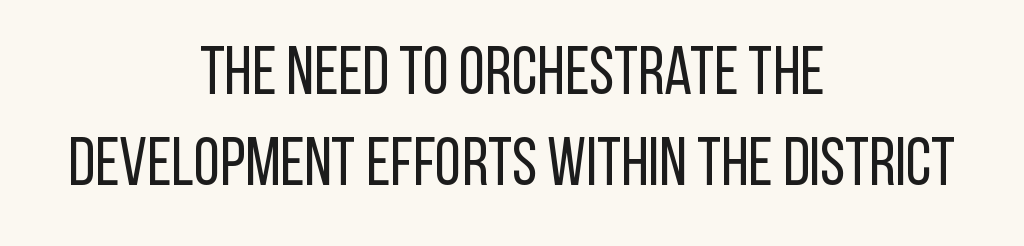
{"serif": "no", "italic": "no", "bold": "no", "weight": "regular", "width": "condensed", "stroke_contrast": "low", "x_height": "large", "monospaced": "no", "underline": "no", "align": "center", "line_spacing": "normal", "line_spacing_ratio": 1.36, "letter_spacing": "normal", "letter_spacing_em": 0.0, "glyph_px": 67}
